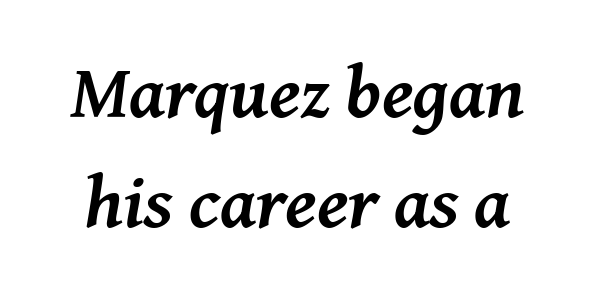
{"serif": "yes", "italic": "yes", "lean": "right", "slant_degrees": 8, "bold": "yes", "weight": "semibold", "width": "normal", "stroke_contrast": "medium", "x_height": "medium", "monospaced": "no", "underline": "no", "line_spacing": "normal", "line_spacing_ratio": 1.47, "letter_spacing": "normal", "letter_spacing_em": 0.0, "glyph_px": 75}
